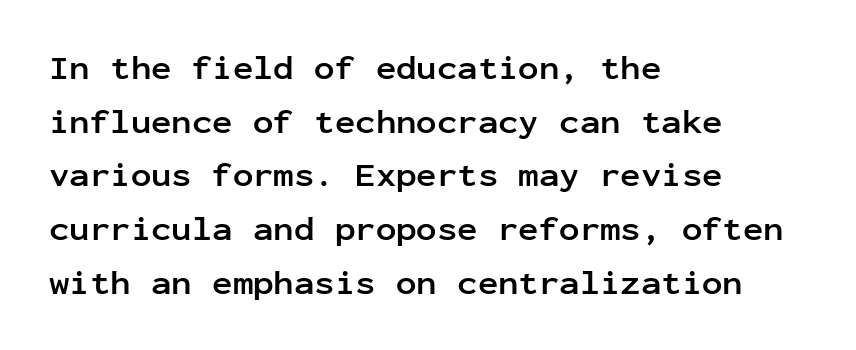
The image shows 34 px semibold sans-serif type, upright, monospaced; set left-aligned, normal line spacing (1.58x), normal letter spacing, not underlined; low stroke contrast and a medium x-height.
